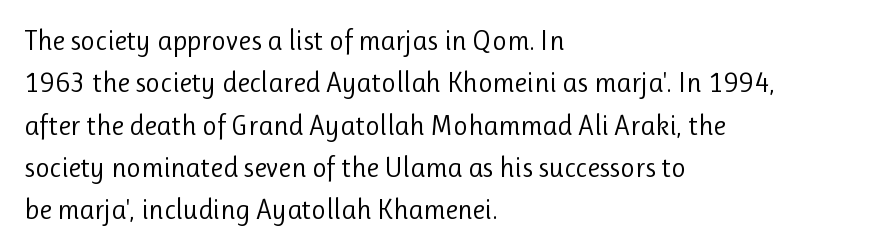
{"serif": "no", "italic": "no", "bold": "no", "weight": "regular", "width": "normal", "stroke_contrast": "low", "x_height": "medium", "monospaced": "no", "underline": "no", "align": "left", "line_spacing": "normal", "line_spacing_ratio": 1.51, "letter_spacing": "normal", "letter_spacing_em": 0.0, "glyph_px": 28}
